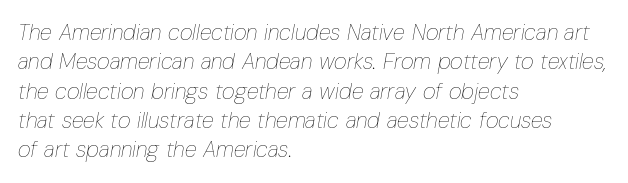
The image shows 22 px text type, italic (leaning right); set left-aligned, normal line spacing (1.33x), normal letter spacing, not underlined.
